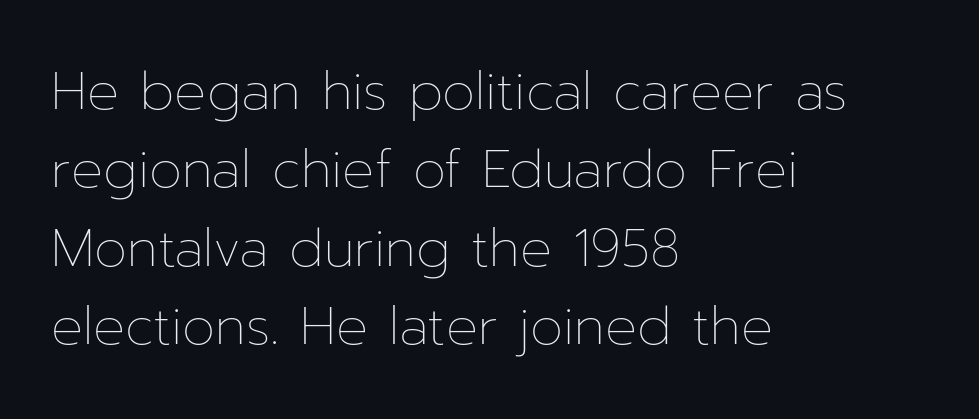
Q: Is the text bold? A: No.
Q: Is the text italic (slanted)? A: No, it is upright.
Q: Is the text underlined? A: No.
Q: How is the paragraph aligned? A: Left-aligned.
Q: Is the spacing between letters normal or unusually wide? A: Normal.
Q: Is the spacing between lines tight, normal or loose? A: Normal.
Q: Width (condensed, normal, or wide)? A: Normal.
Q: Stroke contrast? A: Low.
Q: x-height? A: Medium.
Q: Monospaced? A: No.
